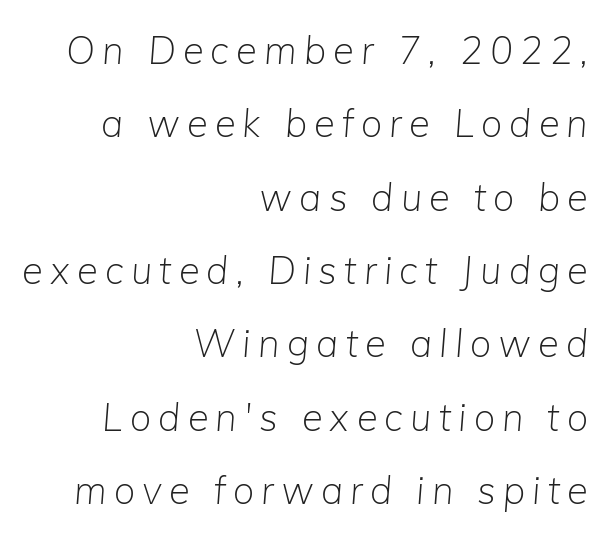
{"italic": "yes", "lean": "right", "slant_degrees": 5, "bold": "no", "weight": "light", "width": "normal", "stroke_contrast": "low", "x_height": "medium", "monospaced": "no", "underline": "no", "align": "right", "line_spacing": "loose", "line_spacing_ratio": 1.93, "glyph_px": 38}
